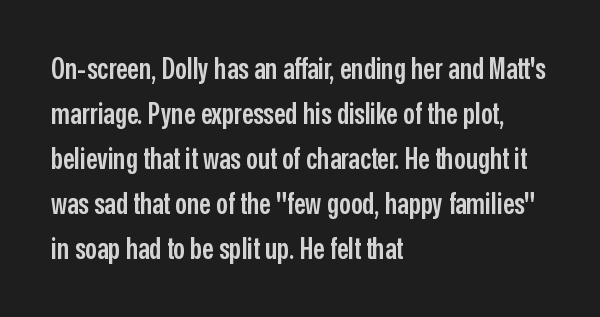
Q: Is the text bold? A: Semi-bold.
Q: Is the text italic (slanted)? A: No, it is upright.
Q: Is the typeface a serif or a sans-serif typeface? A: Sans-serif.
Q: Is the text underlined? A: No.
Q: How is the paragraph aligned? A: Left-aligned.
Q: Is the spacing between letters normal or unusually wide? A: Normal.
Q: Is the spacing between lines tight, normal or loose? A: Normal.
Q: Width (condensed, normal, or wide)? A: Condensed.
Q: Stroke contrast? A: Low.
Q: x-height? A: Medium.
Q: Monospaced? A: No.
